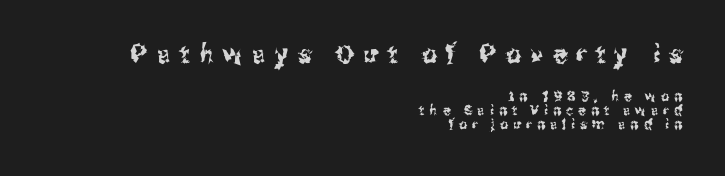
The image shows 26 px text type, upright; set right-aligned, tight line spacing (1.0x), unusually wide letter spacing (+0.36 em), not underlined; the first (top) block is 1.86x larger.
